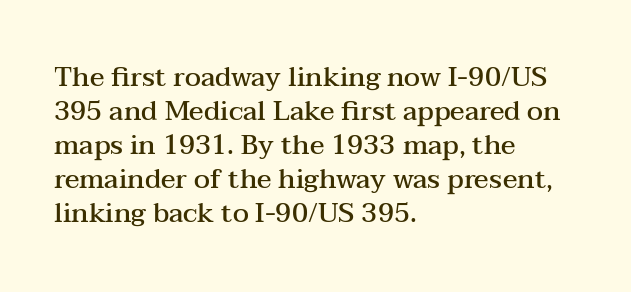
{"italic": "no", "bold": "semi", "underline": "no", "align": "left", "line_spacing": "normal", "line_spacing_ratio": 1.26, "letter_spacing": "normal", "letter_spacing_em": 0.0, "glyph_px": 27}
